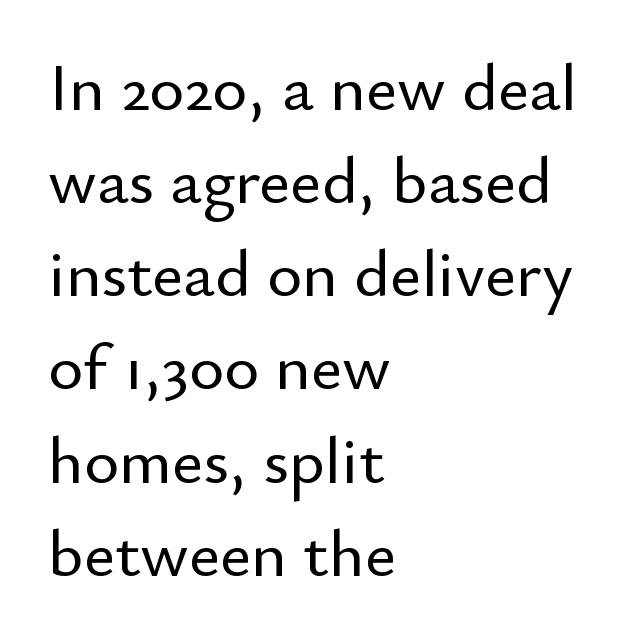
There is no visible air inserted between adjacent glyphs. These lines are rendered in a variable-pitch font. The passage is arranged the way most books set body copy — flush left. Posture: straight, roman, zero tilt. Serifs: no, the terminals of the letterforms are clean. How would I describe the line gaps? Plain and ordinary.
